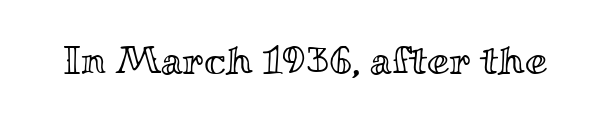
Q: Is the text italic (slanted)? A: No, it is upright.
Q: Is the text underlined? A: No.
Q: Is the spacing between letters normal or unusually wide? A: Normal.
Q: Width (condensed, normal, or wide)? A: Wide.
Q: x-height? A: Small.
Q: Monospaced? A: No.
